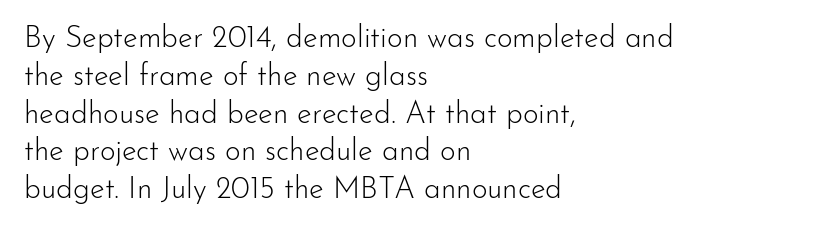
{"serif": "no", "italic": "no", "bold": "no", "weight": "light", "width": "normal", "stroke_contrast": "low", "x_height": "small", "monospaced": "no", "underline": "no", "align": "left", "line_spacing": "normal", "line_spacing_ratio": 1.26, "letter_spacing": "normal", "letter_spacing_em": 0.0, "glyph_px": 30}
